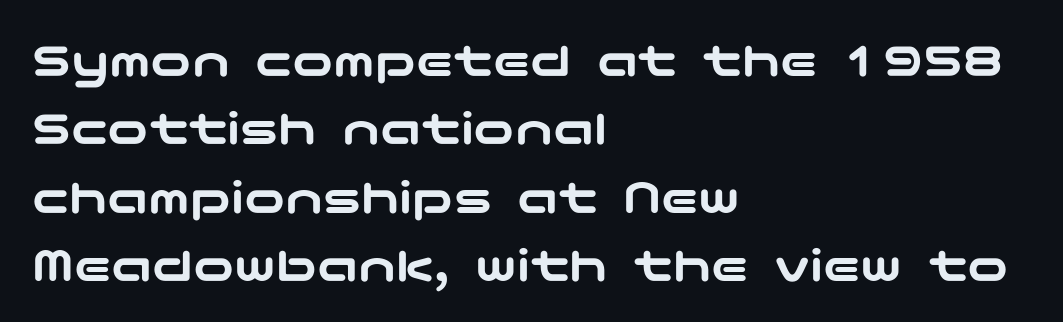
The image shows 51 px wide sans-serif type, upright; set left-aligned, normal line spacing (1.34x), normal letter spacing, not underlined; low stroke contrast and a medium x-height.
